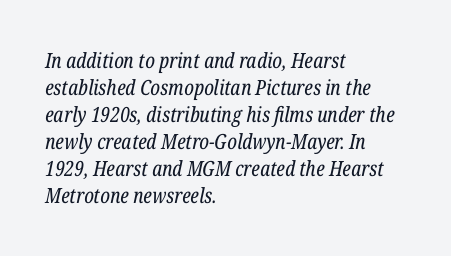
The image shows 21 px text type, italic (leaning right); set left-aligned, normal line spacing (1.29x), normal letter spacing, not underlined.
